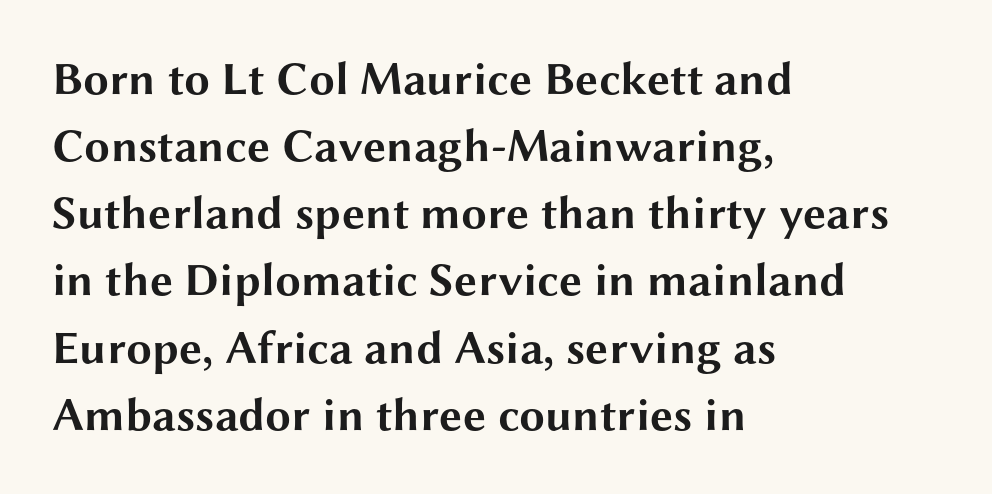
The image shows 46 px bold, wide sans-serif type, upright; set left-aligned, normal line spacing (1.46x), normal letter spacing, not underlined; medium stroke contrast and a medium x-height.
